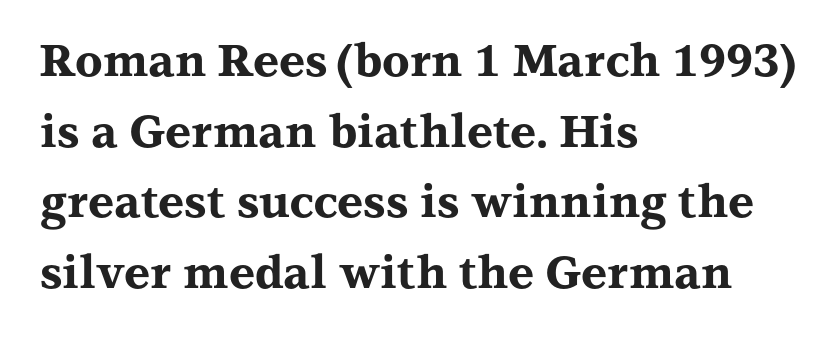
Line spacing here is normal. What kind of face is this? One with serifs. Here the designer chose a conventional face with non-uniform glyph widths. Ordinary non-slanted type is in use.
